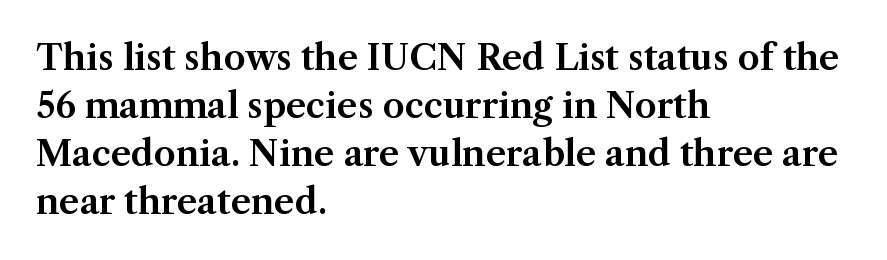
Q: Is the text italic (slanted)? A: No, it is upright.
Q: Is the typeface a serif or a sans-serif typeface? A: Serif.
Q: Is the text underlined? A: No.
Q: How is the paragraph aligned? A: Left-aligned.
Q: Is the spacing between letters normal or unusually wide? A: Normal.
Q: Is the spacing between lines tight, normal or loose? A: Normal.
Q: Width (condensed, normal, or wide)? A: Normal.
Q: Stroke contrast? A: Medium.
Q: x-height? A: Medium.
Q: Monospaced? A: No.
